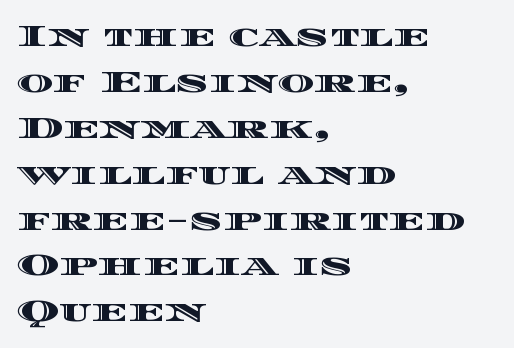
{"italic": "no", "width": "wide", "x_height": "large", "monospaced": "no", "underline": "no", "align": "left", "line_spacing": "normal", "line_spacing_ratio": 1.48, "letter_spacing": "normal", "letter_spacing_em": 0.0, "glyph_px": 31}
